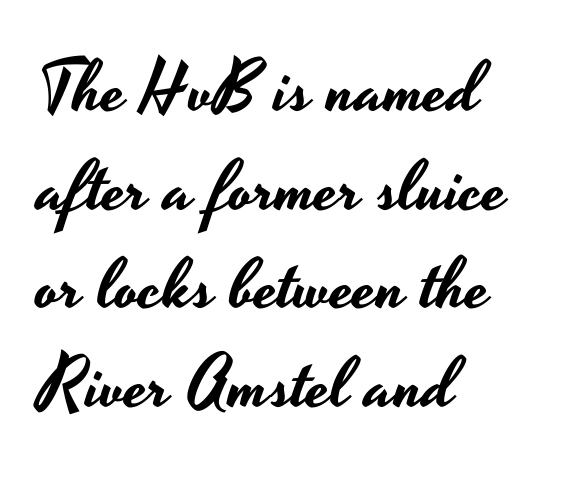
{"serif": "no", "width": "wide", "stroke_contrast": "low", "x_height": "small", "monospaced": "no", "underline": "no", "align": "left", "line_spacing": "normal", "line_spacing_ratio": 1.39, "letter_spacing": "normal", "letter_spacing_em": 0.0, "glyph_px": 71}
